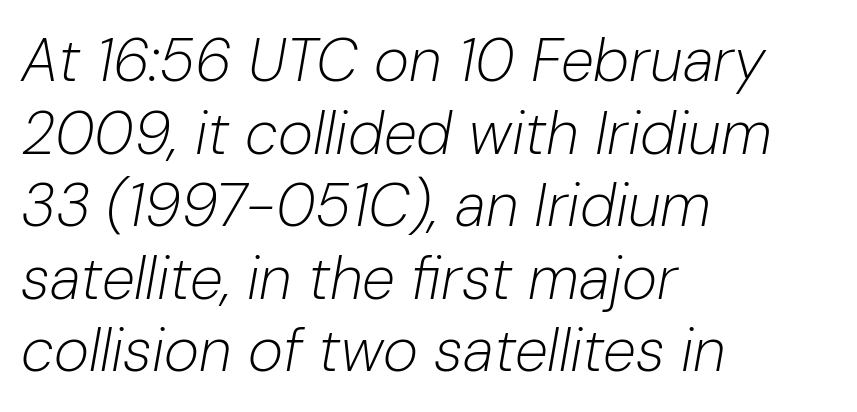
The image shows 60 px light type, italic (leaning right); set left-aligned, line spacing 1.21x, normal letter spacing, not underlined; low stroke contrast and a medium x-height.
